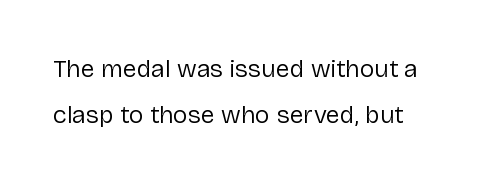
Q: Is the text bold? A: No.
Q: Is the text italic (slanted)? A: No, it is upright.
Q: Is the text underlined? A: No.
Q: Is the spacing between letters normal or unusually wide? A: Normal.
